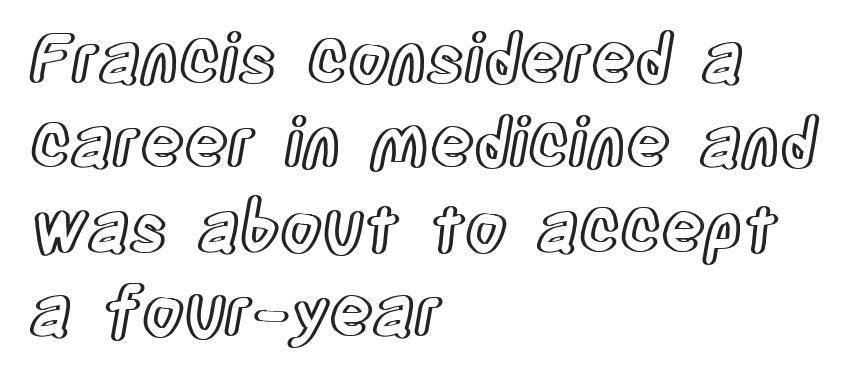
Here the glyphs are tracked normally, forming tight word shapes. A classic flush-left, rag-right setting is used for this passage. The space beneath each line is pristine and unruled. These lines sit exactly where default settings would place them. Note the varied advance widths — an 'i' is clearly narrower than an 'm'.
